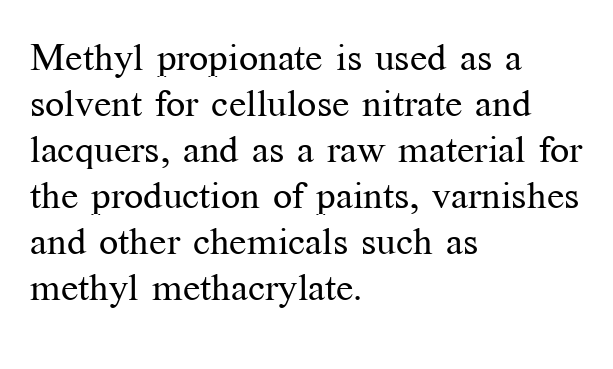
The image shows 38 px regular-weight serif type, upright; set left-aligned, line spacing 1.21x, normal letter spacing, not underlined; medium stroke contrast and a medium x-height.
